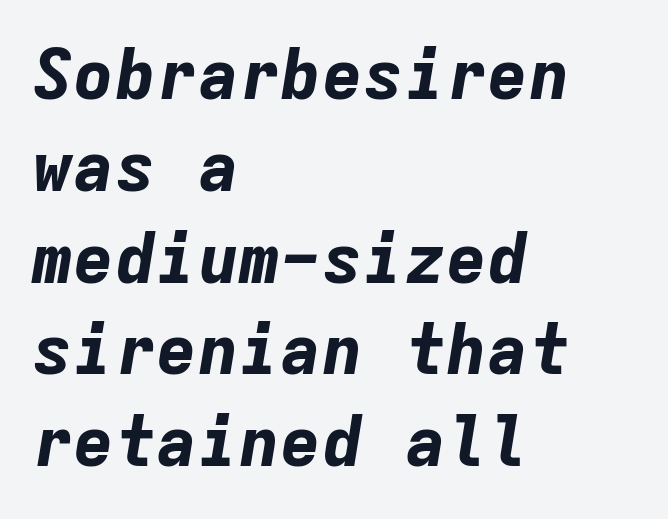
{"italic": "yes", "lean": "right", "slant_degrees": 9, "bold": "yes", "weight": "bold", "width": "normal", "stroke_contrast": "low", "x_height": "medium", "monospaced": "yes", "underline": "no", "align": "left", "line_spacing": "normal", "line_spacing_ratio": 1.33, "letter_spacing": "normal", "letter_spacing_em": 0.0, "glyph_px": 69}
